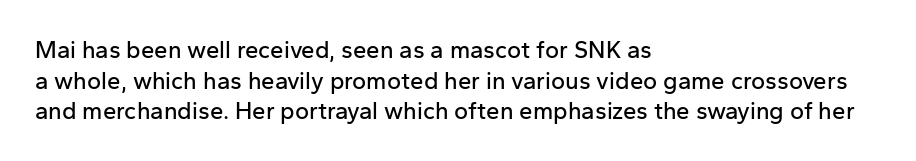
The image shows 24 px text type, upright; set left-aligned, normal line spacing (1.28x), normal letter spacing, not underlined.
